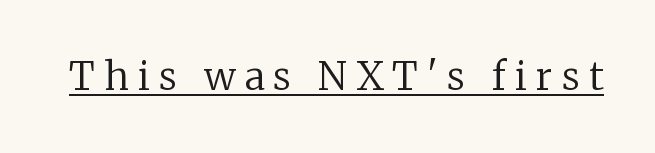
The image shows 38 px regular-weight serif type, upright; set unusually wide letter spacing (+0.24 em), underlined; low stroke contrast and a medium x-height.
